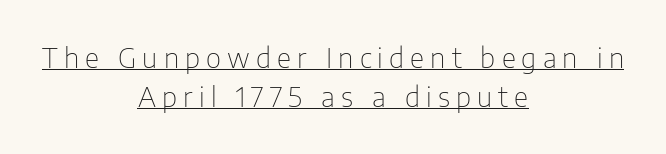
{"serif": "no", "italic": "no", "bold": "no", "weight": "thin", "width": "condensed", "stroke_contrast": "low", "x_height": "medium", "monospaced": "no", "underline": "yes", "align": "center", "line_spacing": "normal", "line_spacing_ratio": 1.4, "letter_spacing": "wide", "letter_spacing_em": 0.22, "glyph_px": 28}
